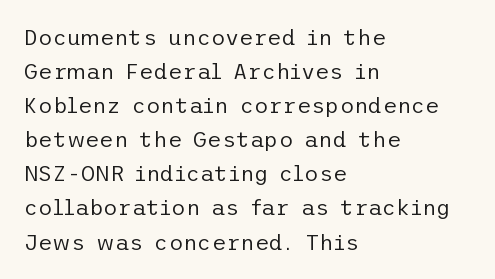
The image shows 22 px text type, upright; set left-aligned, normal line spacing (1.55x), normal letter spacing, not underlined.
